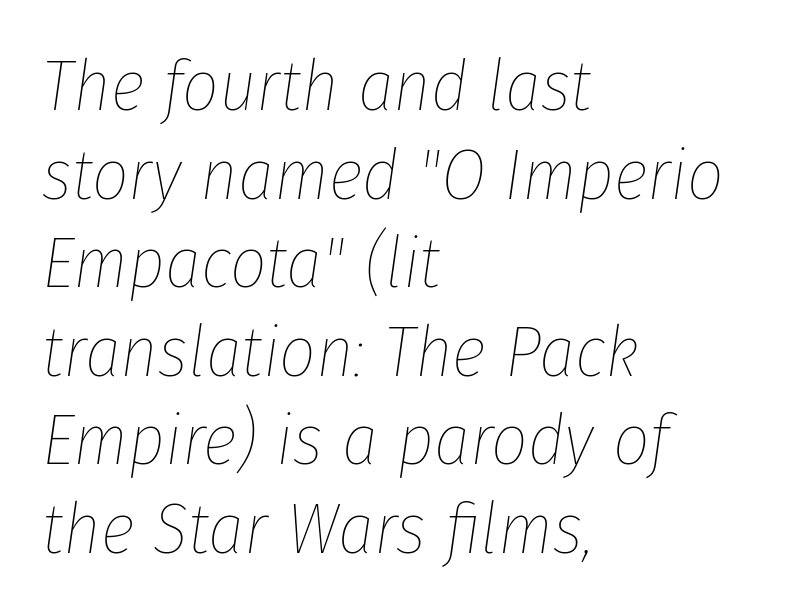
{"italic": "yes", "lean": "right", "slant_degrees": 8, "bold": "no", "weight": "thin", "width": "condensed", "stroke_contrast": "low", "x_height": "medium", "monospaced": "no", "underline": "no", "align": "left", "line_spacing_ratio": 1.23, "letter_spacing": "normal", "letter_spacing_em": 0.0, "glyph_px": 72}
